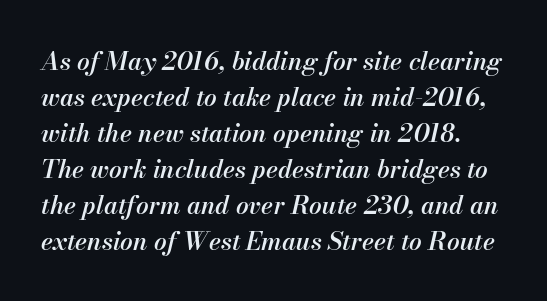
The image shows 25 px text type, italic (leaning right); set normal line spacing (1.44x), normal letter spacing, not underlined.
